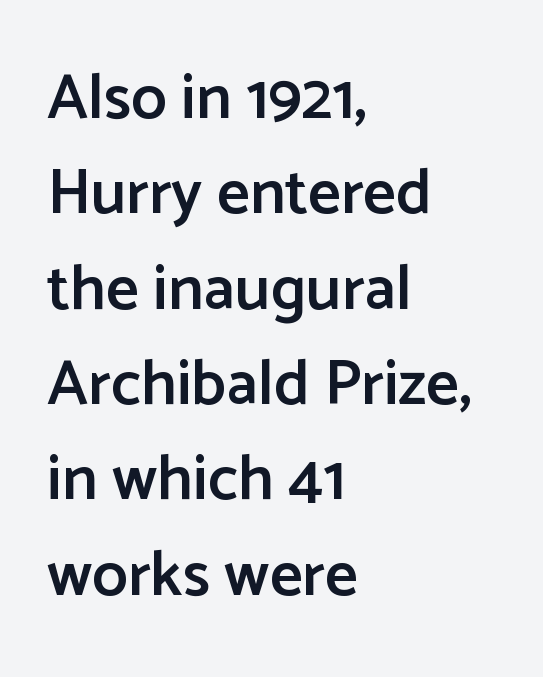
{"serif": "no", "italic": "no", "bold": "semi", "weight": "semibold", "width": "normal", "stroke_contrast": "low", "x_height": "medium", "monospaced": "no", "underline": "no", "align": "left", "line_spacing": "normal", "line_spacing_ratio": 1.49, "letter_spacing": "normal", "letter_spacing_em": 0.0, "glyph_px": 64}
